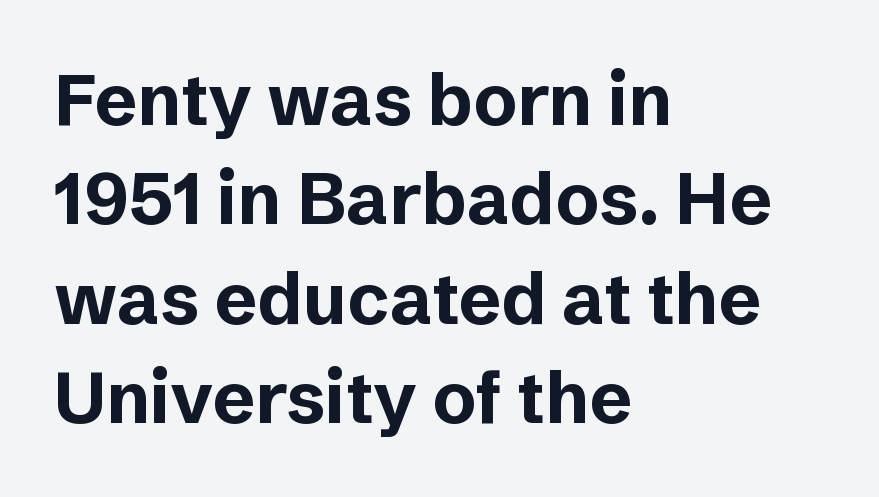
The image shows 72 px bold sans-serif type, upright; set left-aligned, normal line spacing (1.38x), normal letter spacing, not underlined; low stroke contrast and a medium x-height.
